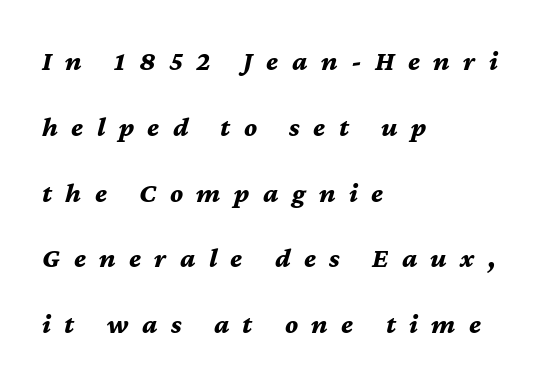
{"italic": "yes", "lean": "right", "slant_degrees": 12, "bold": "yes", "weight": "bold", "width": "normal", "stroke_contrast": "medium", "x_height": "medium", "monospaced": "no", "underline": "no", "align": "left", "line_spacing": "loose", "line_spacing_ratio": 2.35, "letter_spacing": "wide", "letter_spacing_em": 0.48, "glyph_px": 28}
